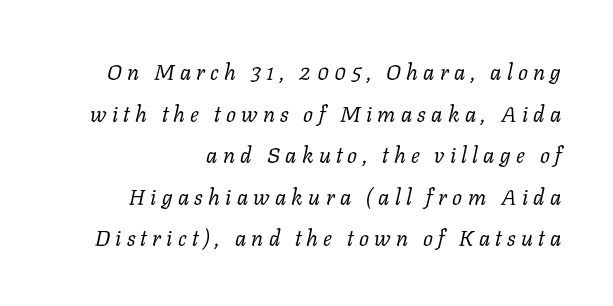
The image shows 22 px text type, italic (leaning right); set right-aligned, line spacing 1.89x, unusually wide letter spacing (+0.24 em), not underlined.
